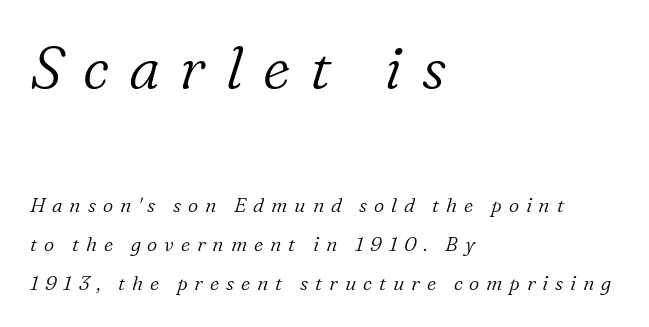
Typeset ragged right — the left edge is the straight one. Letters rest on an invisible, unmarked baseline. The weight tops out at a normal text grade. A typesetter would label this face a serif. The face used here is proportionally spaced, like ordinary book or web type.
